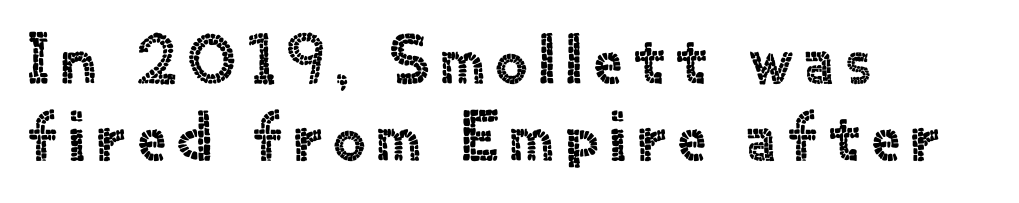
The image shows 70 px sans-serif type, upright; set left-aligned, tight line spacing (1.1x), not underlined; a small x-height.
